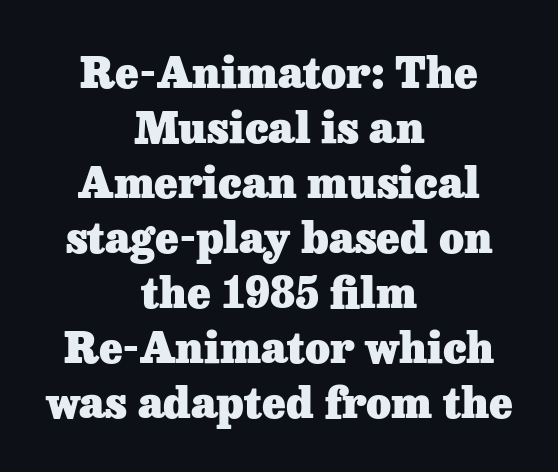
Q: Is the text bold? A: Yes.
Q: Is the text italic (slanted)? A: No, it is upright.
Q: Is the typeface a serif or a sans-serif typeface? A: Serif.
Q: Is the text underlined? A: No.
Q: How is the paragraph aligned? A: Centered.
Q: Is the spacing between letters normal or unusually wide? A: Normal.
Q: Is the spacing between lines tight, normal or loose? A: Normal.
Q: Width (condensed, normal, or wide)? A: Normal.
Q: Stroke contrast? A: Low.
Q: x-height? A: Medium.
Q: Monospaced? A: No.
